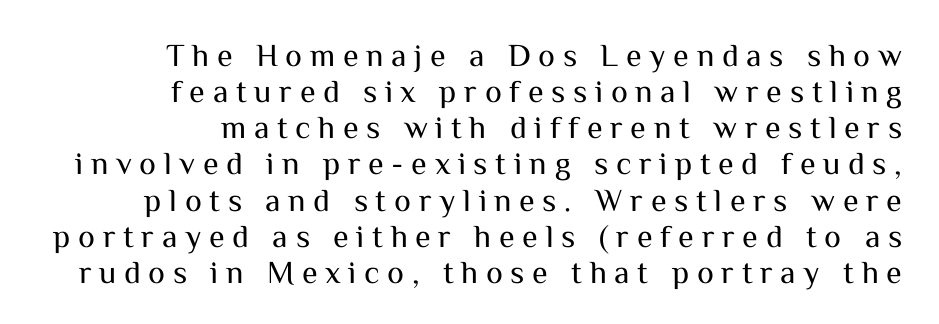
The image shows 32 px regular-weight sans-serif type, upright; set right-aligned, tight line spacing (1.13x), unusually wide letter spacing (+0.24 em), not underlined; medium stroke contrast and a medium x-height.
